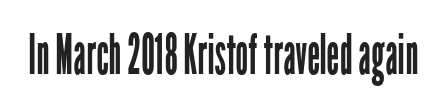
{"serif": "no", "italic": "no", "bold": "no", "weight": "regular", "width": "condensed", "stroke_contrast": "low", "x_height": "medium", "monospaced": "no", "underline": "no", "letter_spacing": "normal", "letter_spacing_em": 0.0, "glyph_px": 56}
